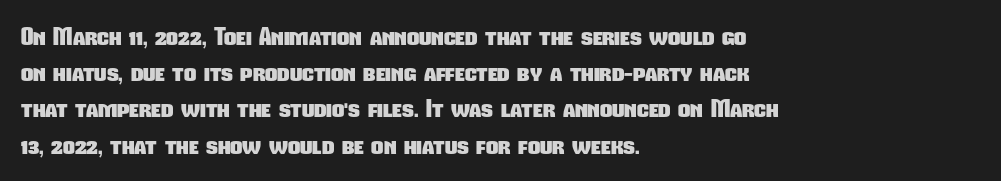
{"bold": "yes", "underline": "no", "align": "left", "line_spacing": "normal", "line_spacing_ratio": 1.51, "letter_spacing": "normal", "letter_spacing_em": 0.0, "glyph_px": 24}
